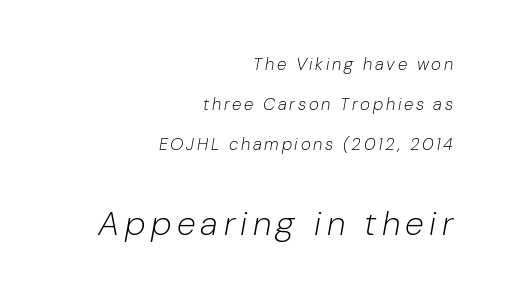
Q: Is the text bold? A: No.
Q: Is the text italic (slanted)? A: Yes, it leans right by about 10 degrees.
Q: Is the text underlined? A: No.
Q: How is the paragraph aligned? A: Right-aligned.
Q: Is the spacing between lines tight, normal or loose? A: Loose.
Q: Which block of text is set in a larger size, the first (top) or the second (bottom)? A: The second (bottom) one.
Q: Width (condensed, normal, or wide)? A: Normal.
Q: Stroke contrast? A: Low.
Q: x-height? A: Medium.
Q: Monospaced? A: No.
